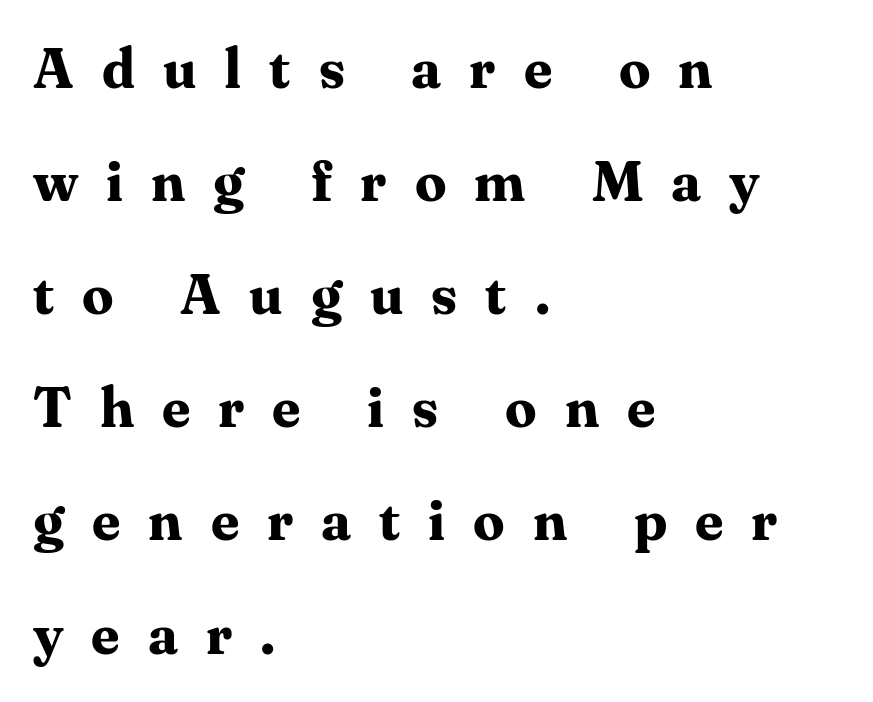
Q: Is the text bold? A: Yes.
Q: Is the text italic (slanted)? A: No, it is upright.
Q: Is the typeface a serif or a sans-serif typeface? A: Serif.
Q: Is the text underlined? A: No.
Q: How is the paragraph aligned? A: Left-aligned.
Q: Is the spacing between letters normal or unusually wide? A: Unusually wide.
Q: Is the spacing between lines tight, normal or loose? A: Loose.
Q: Width (condensed, normal, or wide)? A: Normal.
Q: Stroke contrast? A: Medium.
Q: x-height? A: Medium.
Q: Monospaced? A: No.
